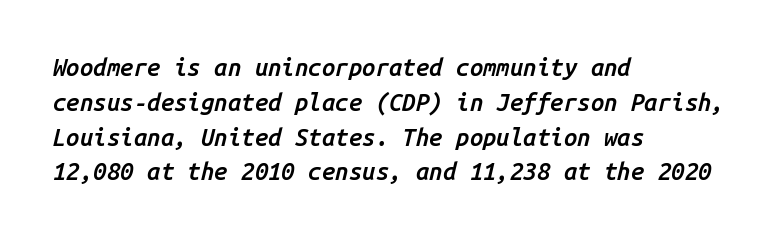
Q: Is the text bold? A: Semi-bold.
Q: Is the text italic (slanted)? A: Yes, it leans right by about 14 degrees.
Q: Is the text underlined? A: No.
Q: How is the paragraph aligned? A: Left-aligned.
Q: Is the spacing between letters normal or unusually wide? A: Normal.
Q: Is the spacing between lines tight, normal or loose? A: Normal.
